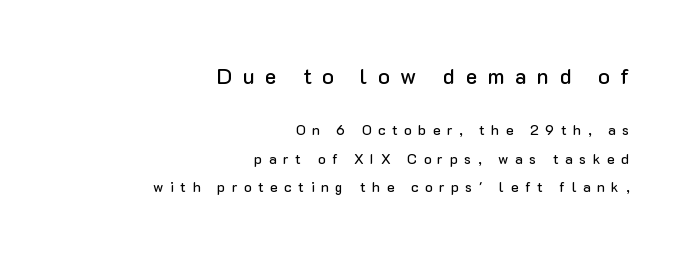
Q: Is the text italic (slanted)? A: No, it is upright.
Q: Is the text underlined? A: No.
Q: How is the paragraph aligned? A: Right-aligned.
Q: Is the spacing between letters normal or unusually wide? A: Unusually wide.
Q: Is the spacing between lines tight, normal or loose? A: Loose.
Q: Which block of text is set in a larger size, the first (top) or the second (bottom)? A: The first (top) one.
